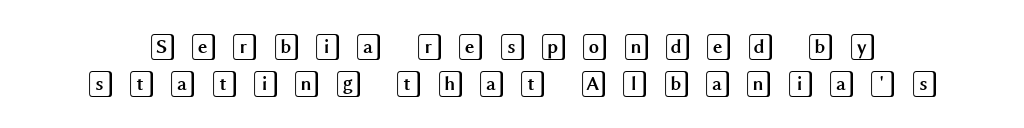
The image shows 26 px text type, upright; set normal line spacing (1.41x), unusually wide letter spacing (+0.49 em), not underlined.
